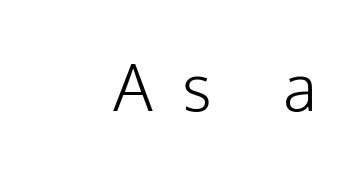
The image shows 64 px light sans-serif type, upright; set right-aligned, unusually wide letter spacing (+0.45 em), not underlined; low stroke contrast and a medium x-height.
